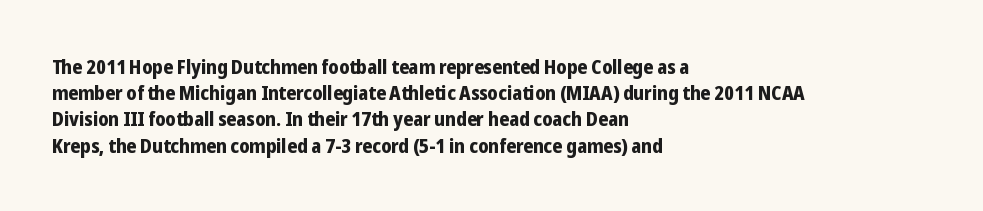
The image shows 20 px bold type, upright; set left-aligned, normal line spacing (1.31x), normal letter spacing, not underlined.
